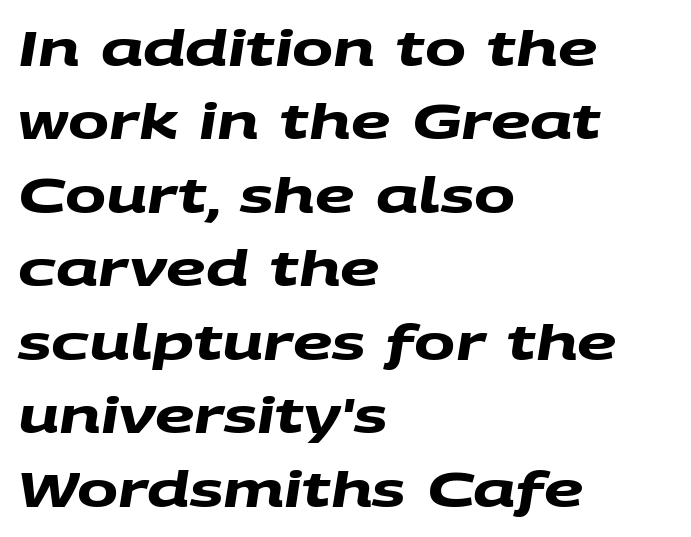
{"serif": "no", "bold": "yes", "weight": "heavy", "width": "wide", "stroke_contrast": "medium", "x_height": "large", "monospaced": "no", "underline": "no", "align": "left", "line_spacing": "normal", "line_spacing_ratio": 1.5, "letter_spacing": "normal", "letter_spacing_em": 0.0, "glyph_px": 49}
